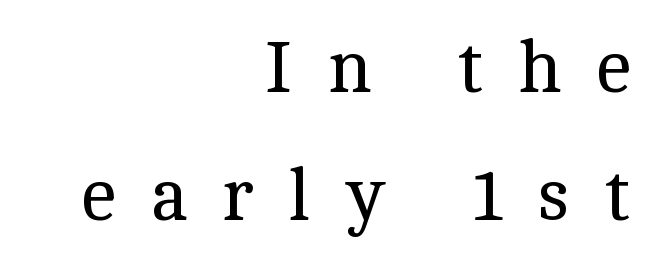
These lines are rendered in a variable-pitch font. Notice how the passage keeps a crisp vertical edge on the right only. The font family rendered here belongs to the serif group. The font sits on the lighter half of the weight spectrum, regular included.
